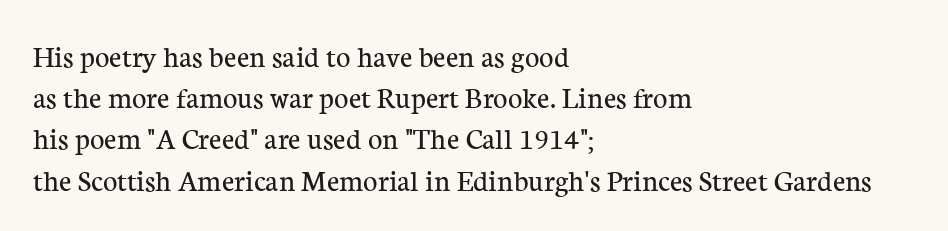
The font sits on the lighter half of the weight spectrum, regular included. Decoration check: the copy has no underline. The lettering holds an erect, upright posture throughout. These lines keep a tight, regular rhythm from letter to letter. Regarding leading, the lines here are spaced in the standard way. Line starts are locked; line ends wander.
